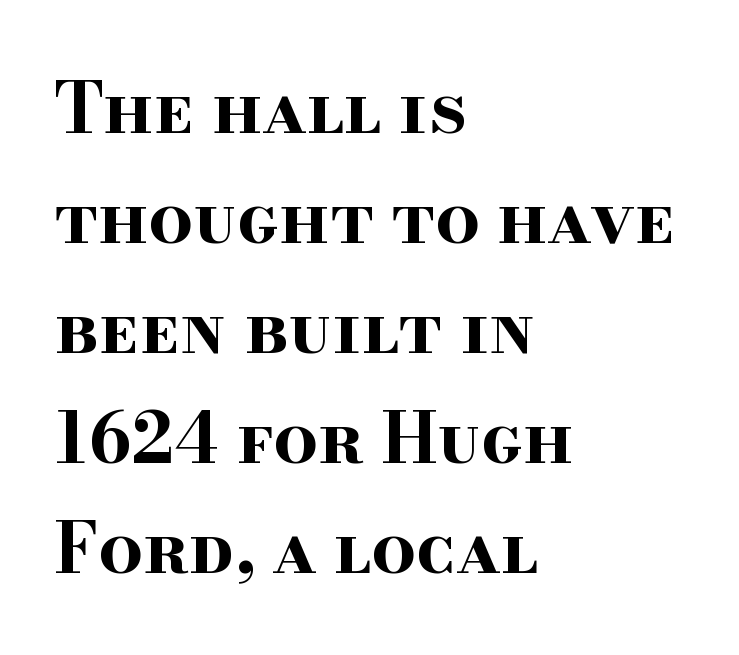
The image shows 70 px bold, wide serif type, upright; set left-aligned, normal line spacing (1.57x), normal letter spacing, not underlined; high stroke contrast and a small x-height.
